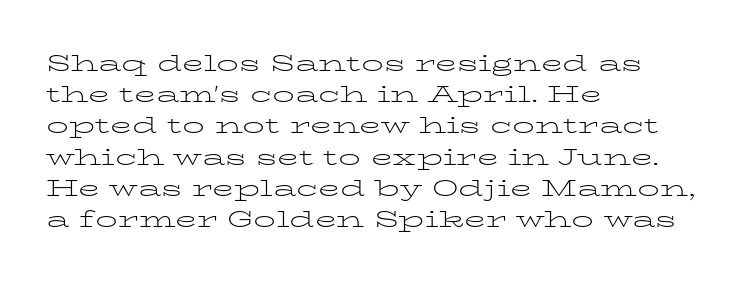
{"italic": "no", "bold": "no", "underline": "no", "align": "left", "line_spacing": "normal", "line_spacing_ratio": 1.42, "letter_spacing": "normal", "letter_spacing_em": 0.0, "glyph_px": 22}
